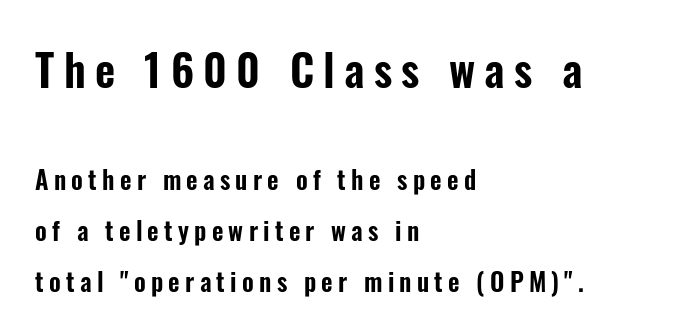
The image shows 44 px condensed sans-serif type, upright; set left-aligned, loose line spacing (2.04x), unusually wide letter spacing (+0.21 em), not underlined; the first (top) block is 1.76x larger; low stroke contrast and a medium x-height.
